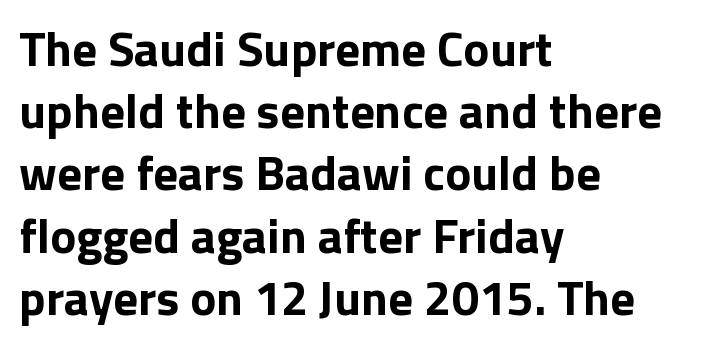
Stroke terminals: plain, sans-serif. Where is the straight margin? On the left. I'd describe the lettering as bold — thick and assertive. Summary of vertical rhythm: regular, with standard interline spacing.
